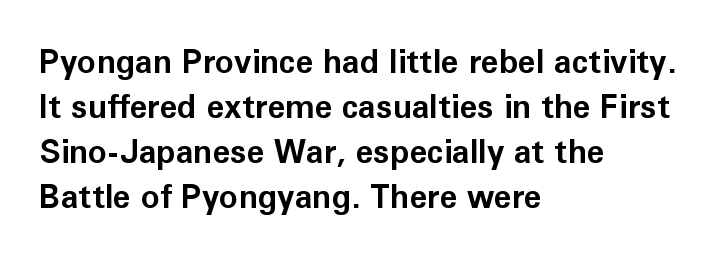
Q: Is the text bold? A: Yes.
Q: Is the text italic (slanted)? A: No, it is upright.
Q: Is the typeface a serif or a sans-serif typeface? A: Sans-serif.
Q: Is the text underlined? A: No.
Q: How is the paragraph aligned? A: Left-aligned.
Q: Is the spacing between letters normal or unusually wide? A: Normal.
Q: Is the spacing between lines tight, normal or loose? A: Normal.
Q: Width (condensed, normal, or wide)? A: Normal.
Q: Stroke contrast? A: Low.
Q: x-height? A: Medium.
Q: Monospaced? A: No.
